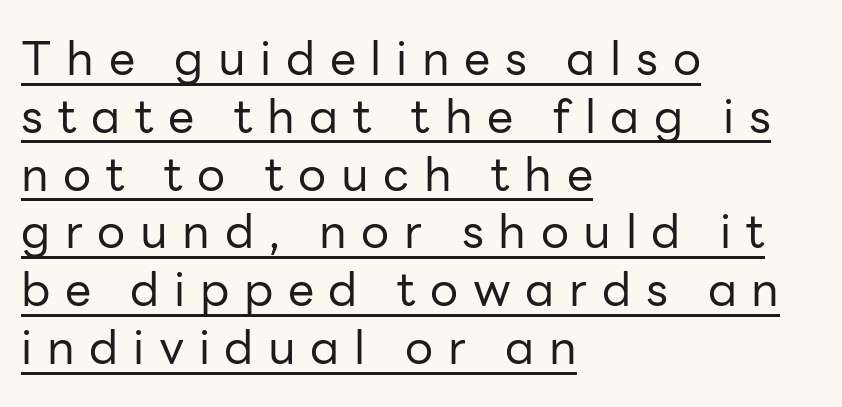
Q: Is the text bold? A: No.
Q: Is the text italic (slanted)? A: No, it is upright.
Q: Is the typeface a serif or a sans-serif typeface? A: Sans-serif.
Q: Is the text underlined? A: Yes.
Q: How is the paragraph aligned? A: Left-aligned.
Q: Is the spacing between letters normal or unusually wide? A: Unusually wide.
Q: Width (condensed, normal, or wide)? A: Normal.
Q: Stroke contrast? A: Low.
Q: x-height? A: Medium.
Q: Monospaced? A: No.
